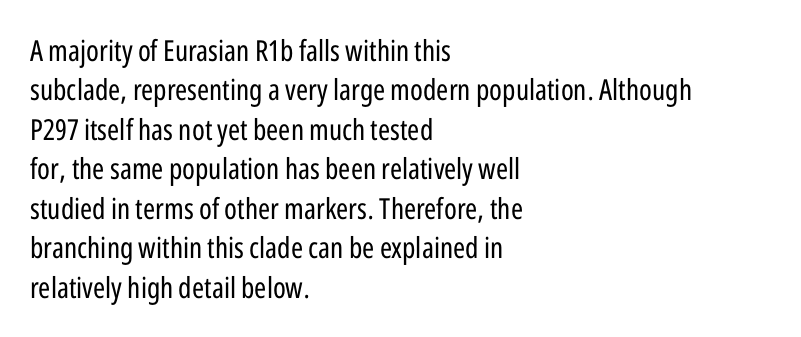
Q: Is the text bold? A: No.
Q: Is the text italic (slanted)? A: No, it is upright.
Q: Is the typeface a serif or a sans-serif typeface? A: Sans-serif.
Q: Is the text underlined? A: No.
Q: How is the paragraph aligned? A: Left-aligned.
Q: Is the spacing between letters normal or unusually wide? A: Normal.
Q: Is the spacing between lines tight, normal or loose? A: Normal.
Q: Width (condensed, normal, or wide)? A: Condensed.
Q: Stroke contrast? A: Low.
Q: x-height? A: Medium.
Q: Monospaced? A: No.
